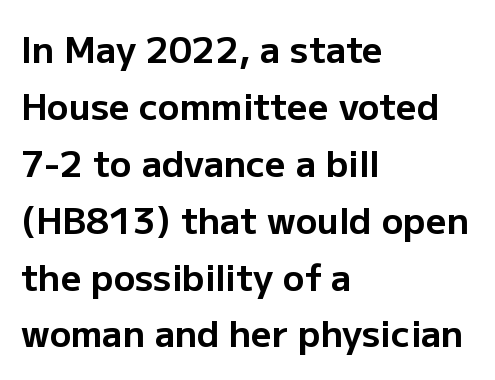
The image shows 36 px bold sans-serif type, upright; set left-aligned, normal line spacing (1.58x), normal letter spacing, not underlined; low stroke contrast and a medium x-height.
